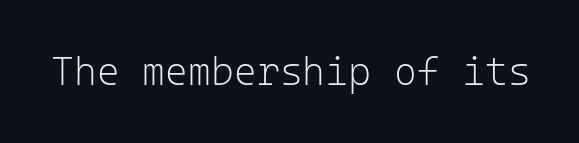
Q: Is the text bold? A: No.
Q: Is the text italic (slanted)? A: No, it is upright.
Q: Is the typeface a serif or a sans-serif typeface? A: Sans-serif.
Q: Is the text underlined? A: No.
Q: Is the spacing between letters normal or unusually wide? A: Normal.
Q: Width (condensed, normal, or wide)? A: Normal.
Q: Stroke contrast? A: Low.
Q: x-height? A: Medium.
Q: Monospaced? A: Yes.
